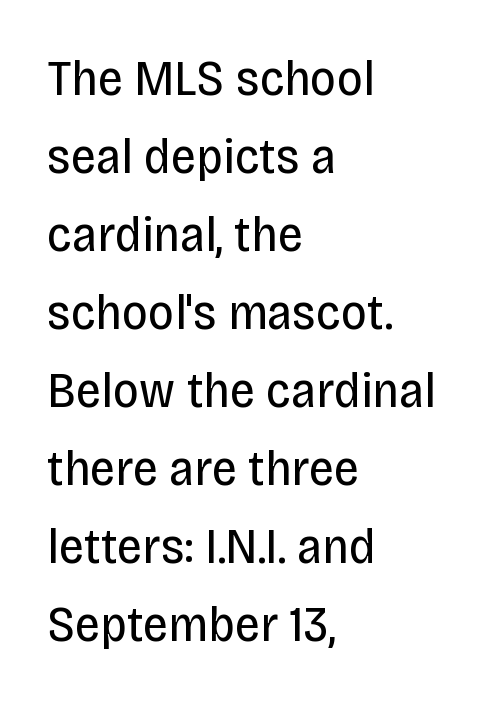
{"serif": "no", "italic": "no", "bold": "no", "weight": "regular", "width": "condensed", "stroke_contrast": "low", "x_height": "large", "monospaced": "no", "underline": "no", "align": "left", "line_spacing": "normal", "line_spacing_ratio": 1.53, "letter_spacing": "normal", "letter_spacing_em": 0.0, "glyph_px": 51}
